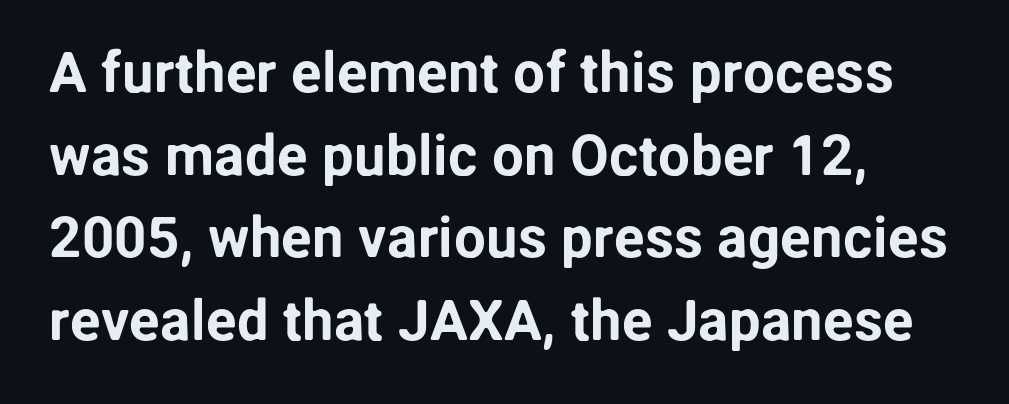
{"serif": "no", "italic": "no", "width": "normal", "stroke_contrast": "low", "x_height": "medium", "monospaced": "no", "underline": "no", "align": "left", "line_spacing": "normal", "line_spacing_ratio": 1.45, "letter_spacing": "normal", "letter_spacing_em": 0.0, "glyph_px": 57}
